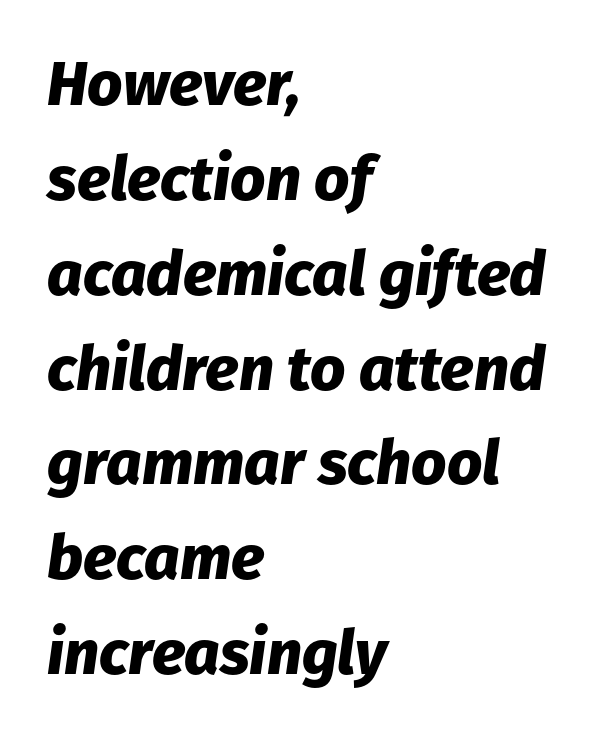
Here the designer chose a conventional face with non-uniform glyph widths. The glyphs look as if they've been sheared to an angle. There is no visible air inserted between adjacent glyphs. Letters rest on an invisible, unmarked baseline. The space between consecutive lines is moderate. Horizontal alignment here is leftward, the default for most running prose.
